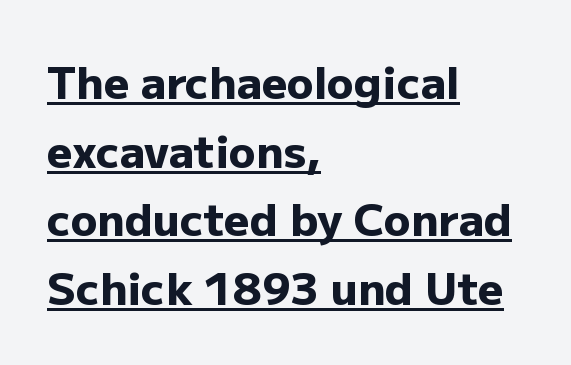
The image shows 44 px heavy sans-serif type, upright; set left-aligned, normal line spacing (1.56x), normal letter spacing, underlined; low stroke contrast and a medium x-height.
